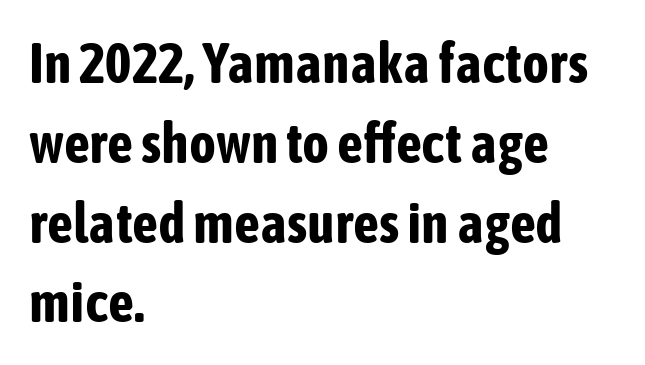
The image shows 57 px bold, condensed sans-serif type, upright; set left-aligned, normal line spacing (1.4x), normal letter spacing, not underlined; low stroke contrast and a medium x-height.
